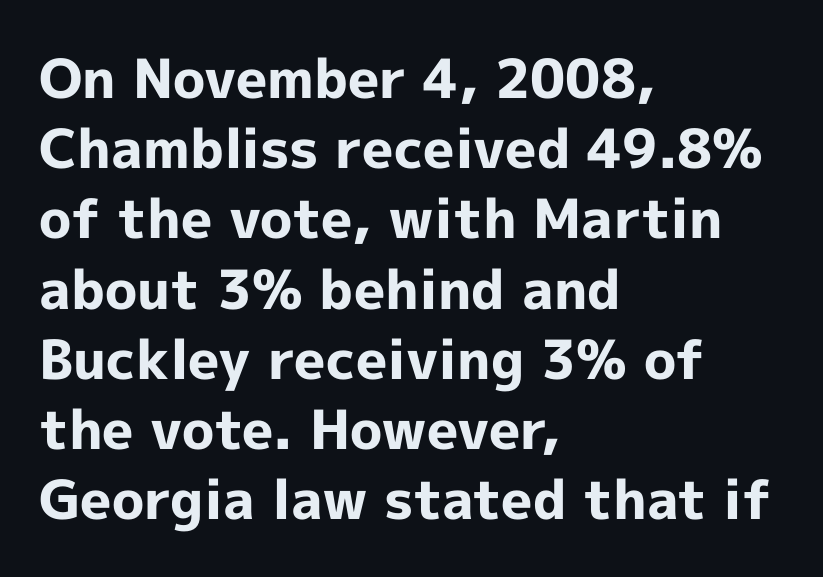
This sample has the flowing, uneven cadence of proportional lettering. Examine the stroke ends and you'll find no serifs. Glyph-to-glyph distance matches everyday printed text. The rendering uses a moderate line-height, typical for paragraphs.
